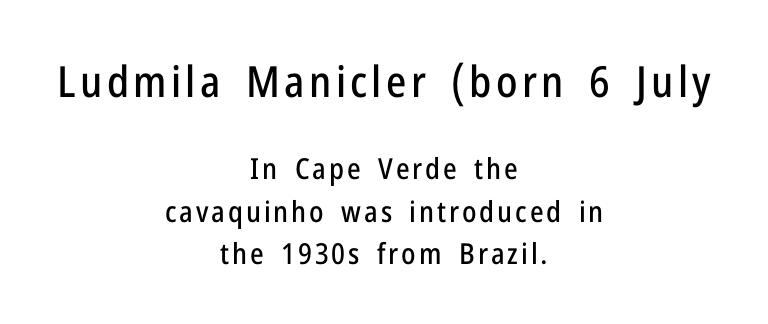
{"serif": "no", "italic": "no", "width": "condensed", "stroke_contrast": "low", "x_height": "medium", "monospaced": "no", "underline": "no", "align": "center", "line_spacing": "normal", "line_spacing_ratio": 1.46, "larger_block": "first", "size_ratio": 1.48, "glyph_px": 43}
